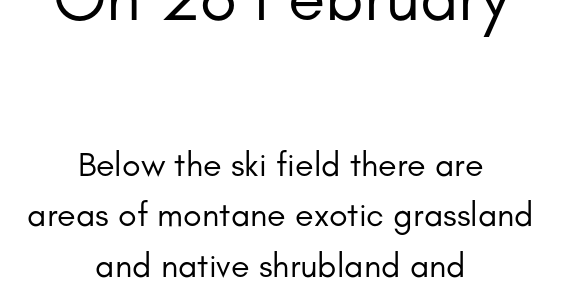
{"serif": "no", "italic": "no", "bold": "no", "weight": "regular", "width": "normal", "stroke_contrast": "low", "x_height": "small", "monospaced": "no", "underline": "no", "align": "center", "line_spacing": "normal", "line_spacing_ratio": 1.49, "letter_spacing": "normal", "letter_spacing_em": 0.0, "larger_block": "first", "size_ratio": 2.0, "glyph_px": 68}
